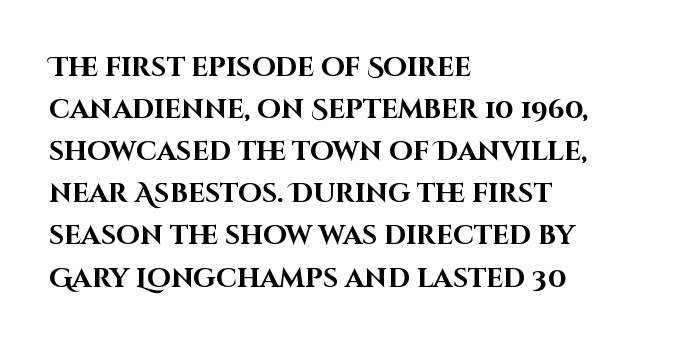
Q: Is the text bold? A: Yes.
Q: Is the text italic (slanted)? A: No, it is upright.
Q: Is the text underlined? A: No.
Q: How is the paragraph aligned? A: Left-aligned.
Q: Is the spacing between letters normal or unusually wide? A: Normal.
Q: Is the spacing between lines tight, normal or loose? A: Normal.
